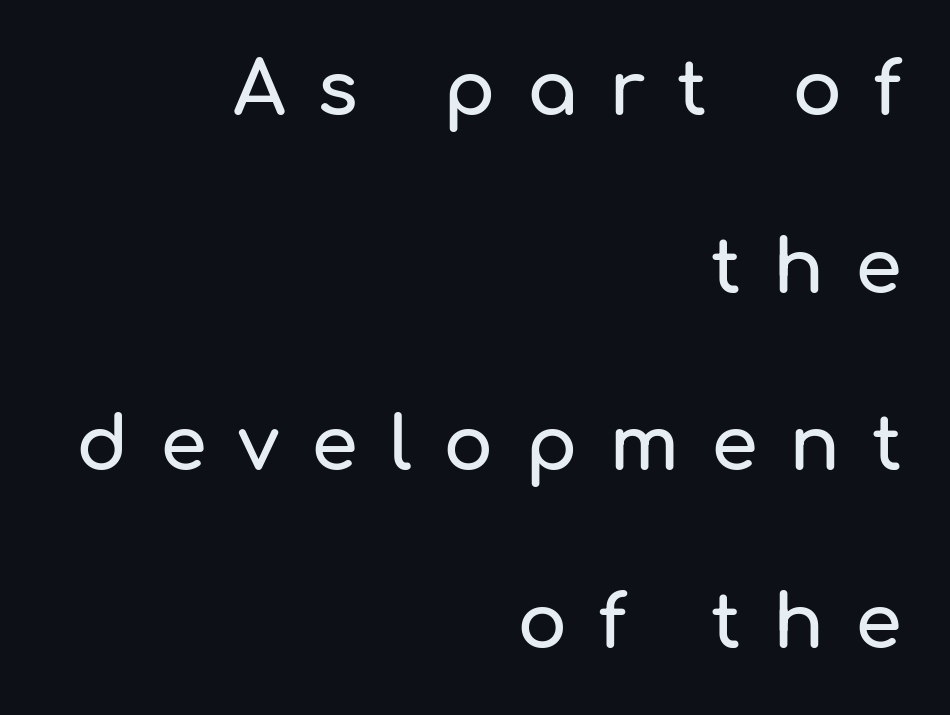
The image shows 75 px sans-serif type, upright; set right-aligned, loose line spacing (2.37x), unusually wide letter spacing (+0.42 em), not underlined; low stroke contrast and a medium x-height.
